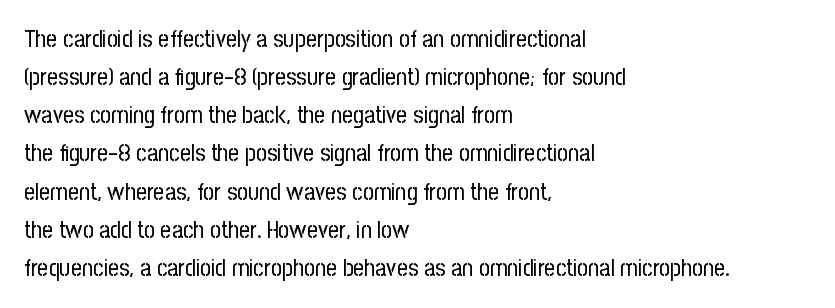
Is there much room between lines? A standard amount, neither cramped nor airy. A roman cut, with each character standing at attention. How are the letters spaced? Ordinarily, with no added tracking. This rendering features lettering with no underline. The paragraph shown leans on its left margin. The weight tops out at a normal text grade.
